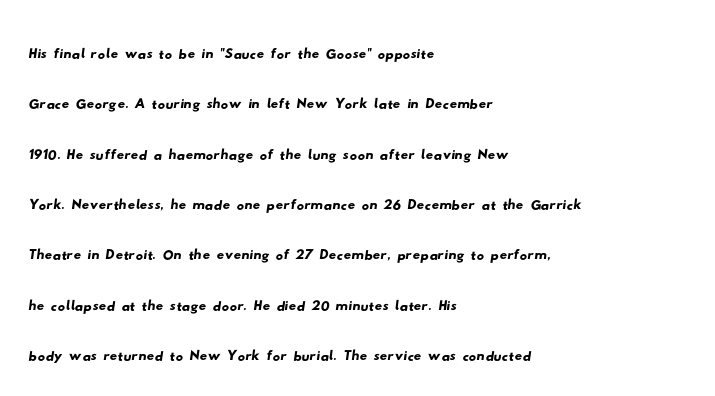
The image shows 37 px wide sans-serif type; set left-aligned, normal line spacing (1.36x), normal letter spacing, not underlined; low stroke contrast and a small x-height.
